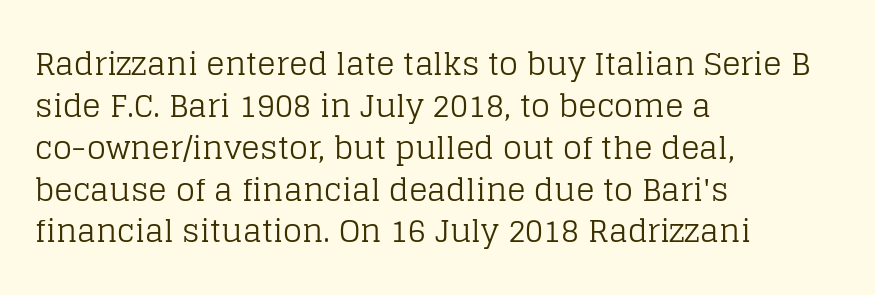
{"serif": "yes", "italic": "no", "bold": "no", "weight": "regular", "width": "normal", "stroke_contrast": "low", "x_height": "large", "monospaced": "no", "underline": "no", "align": "left", "line_spacing": "normal", "line_spacing_ratio": 1.35, "letter_spacing": "normal", "letter_spacing_em": 0.0, "glyph_px": 31}
